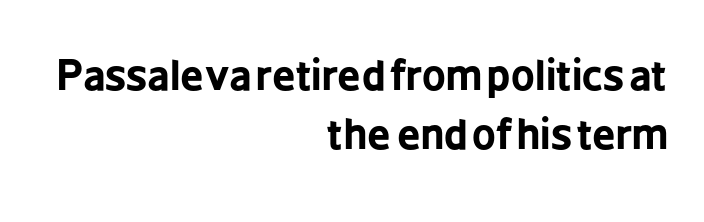
{"serif": "no", "italic": "no", "bold": "yes", "weight": "bold", "width": "condensed", "stroke_contrast": "low", "x_height": "medium", "monospaced": "no", "underline": "no", "align": "right", "line_spacing": "normal", "line_spacing_ratio": 1.44, "letter_spacing": "normal", "letter_spacing_em": 0.0, "glyph_px": 41}
